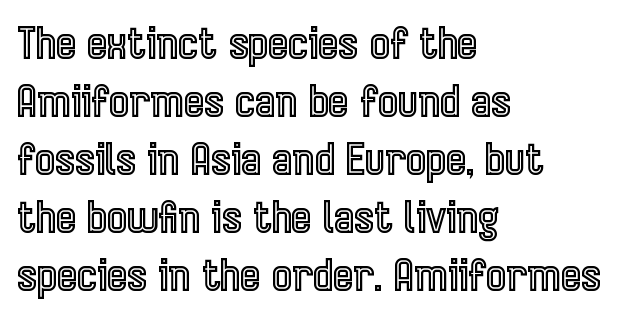
The image shows 43 px condensed type, upright; set left-aligned, normal line spacing (1.35x), normal letter spacing, not underlined; a medium x-height.
